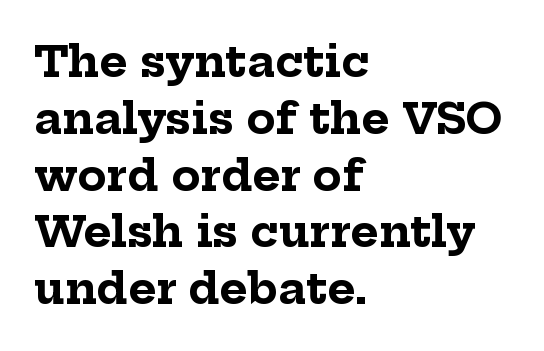
Q: Is the text bold? A: Yes.
Q: Is the text italic (slanted)? A: No, it is upright.
Q: Is the typeface a serif or a sans-serif typeface? A: Serif.
Q: Is the text underlined? A: No.
Q: How is the paragraph aligned? A: Left-aligned.
Q: Is the spacing between letters normal or unusually wide? A: Normal.
Q: Is the spacing between lines tight, normal or loose? A: Normal.
Q: Width (condensed, normal, or wide)? A: Normal.
Q: Stroke contrast? A: Low.
Q: x-height? A: Medium.
Q: Monospaced? A: No.
